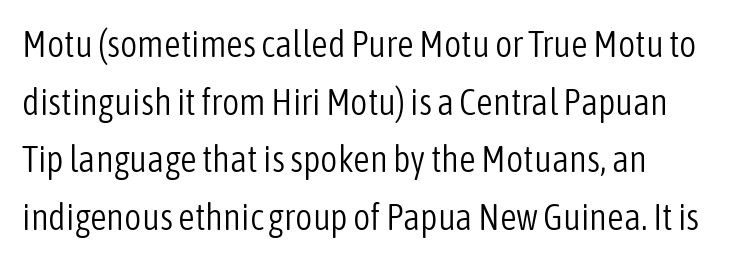
Q: Is the text bold? A: No.
Q: Is the text italic (slanted)? A: No, it is upright.
Q: Is the typeface a serif or a sans-serif typeface? A: Sans-serif.
Q: Is the text underlined? A: No.
Q: How is the paragraph aligned? A: Left-aligned.
Q: Is the spacing between letters normal or unusually wide? A: Normal.
Q: Is the spacing between lines tight, normal or loose? A: Normal.
Q: Width (condensed, normal, or wide)? A: Condensed.
Q: Stroke contrast? A: Low.
Q: x-height? A: Medium.
Q: Monospaced? A: No.
